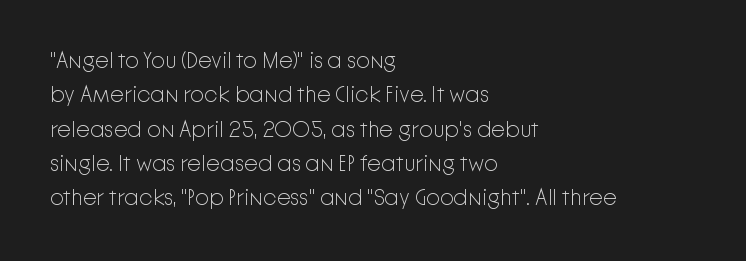
The image shows 22 px text type, upright; set left-aligned, normal line spacing (1.56x), normal letter spacing, not underlined.
